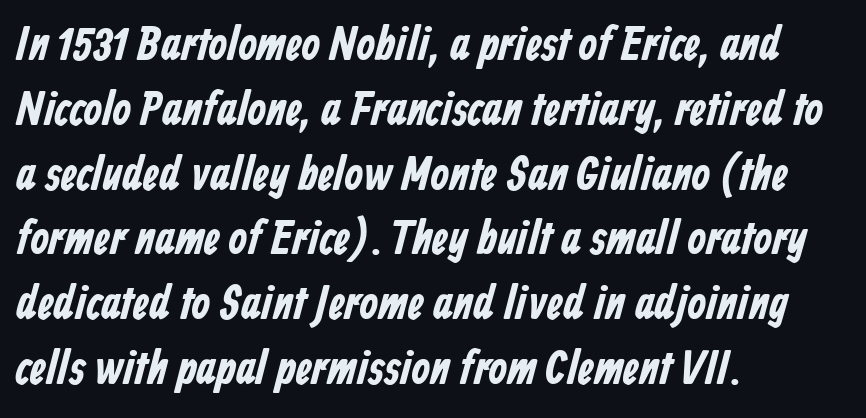
The image shows 48 px bold, condensed sans-serif type; set left-aligned, normal line spacing (1.35x), normal letter spacing, not underlined; low stroke contrast and a medium x-height.
